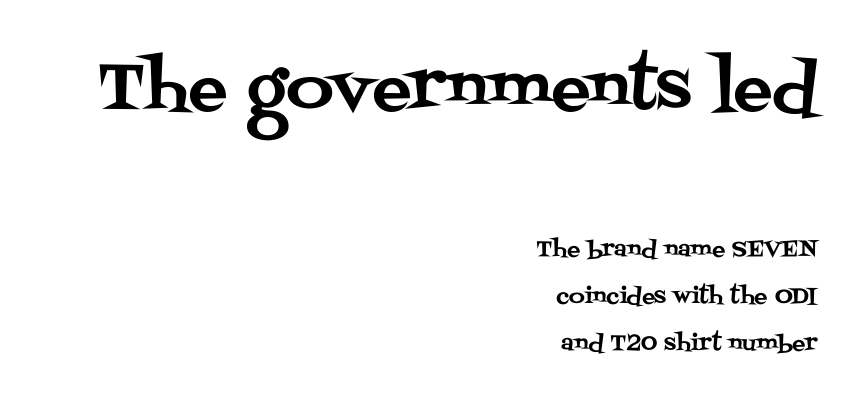
{"serif": "yes", "italic": "no", "width": "normal", "stroke_contrast": "medium", "x_height": "large", "monospaced": "no", "underline": "no", "align": "right", "line_spacing": "loose", "line_spacing_ratio": 2.15, "letter_spacing": "normal", "letter_spacing_em": 0.0, "larger_block": "first", "size_ratio": 2.95, "glyph_px": 65}
